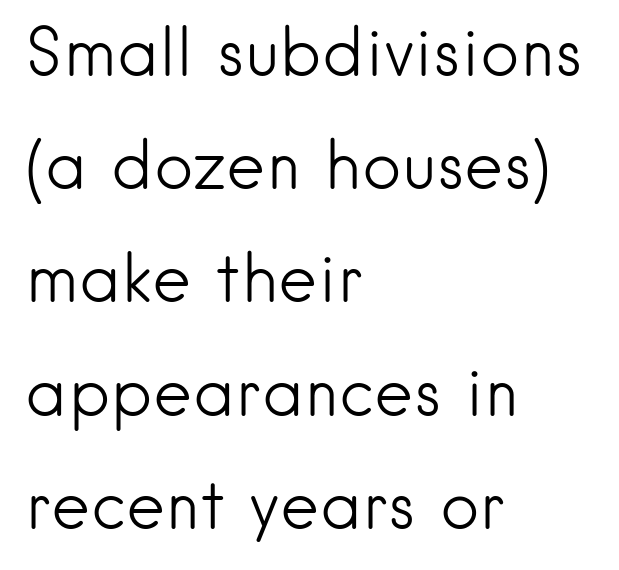
The image shows 67 px light sans-serif type, upright; set left-aligned, normal line spacing (1.69x), normal letter spacing, not underlined; low stroke contrast and a small x-height.
